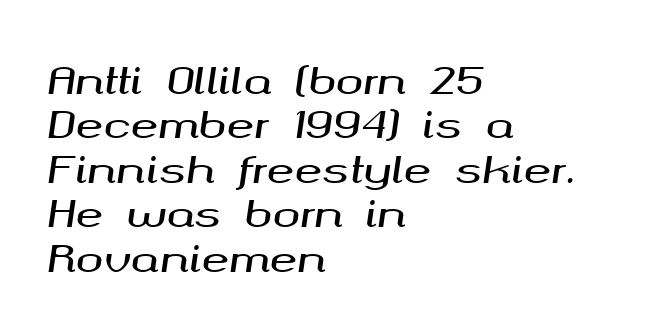
{"italic": "yes", "lean": "right", "slant_degrees": 8, "width": "wide", "stroke_contrast": "medium", "x_height": "medium", "monospaced": "no", "underline": "no", "align": "left", "line_spacing_ratio": 1.2, "letter_spacing": "normal", "letter_spacing_em": 0.0, "glyph_px": 37}
